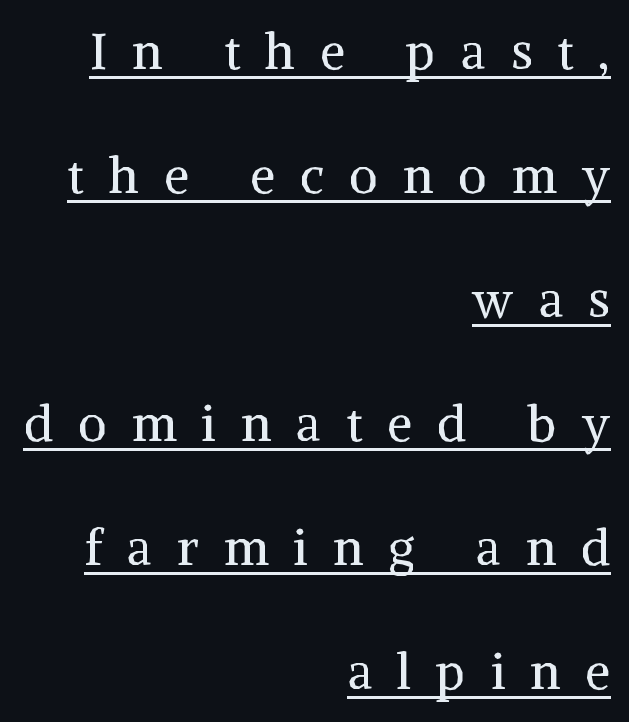
Q: Is the text bold? A: No.
Q: Is the text italic (slanted)? A: No, it is upright.
Q: Is the typeface a serif or a sans-serif typeface? A: Serif.
Q: Is the text underlined? A: Yes.
Q: How is the paragraph aligned? A: Right-aligned.
Q: Is the spacing between letters normal or unusually wide? A: Unusually wide.
Q: Is the spacing between lines tight, normal or loose? A: Loose.
Q: Width (condensed, normal, or wide)? A: Normal.
Q: Stroke contrast? A: Medium.
Q: x-height? A: Medium.
Q: Monospaced? A: No.
